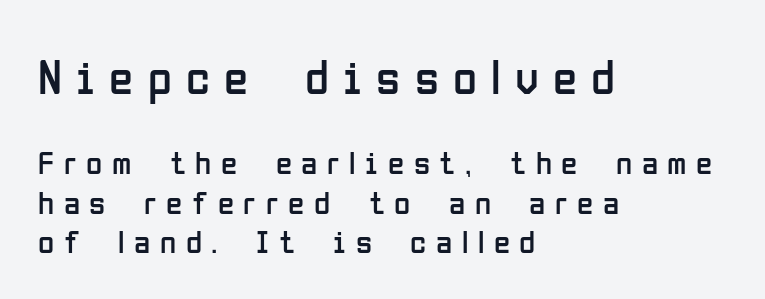
{"serif": "no", "italic": "no", "bold": "no", "weight": "regular", "width": "condensed", "stroke_contrast": "low", "x_height": "medium", "monospaced": "no", "underline": "no", "align": "left", "line_spacing_ratio": 1.2, "letter_spacing": "wide", "letter_spacing_em": 0.29, "larger_block": "first", "size_ratio": 1.48, "glyph_px": 49}
